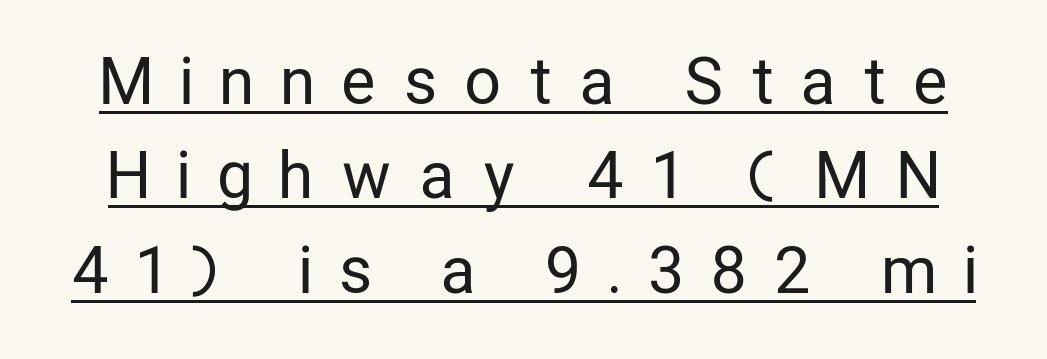
Substantial extra tracking has been applied to these lines. Ink coverage per letter is moderate at most. Varying glyph widths throughout — classic text-font behaviour. Characters remain perfectly vertical along every line. The string is rendered with underlining switched on. Regarding leading, the lines here are spaced in the standard way.
